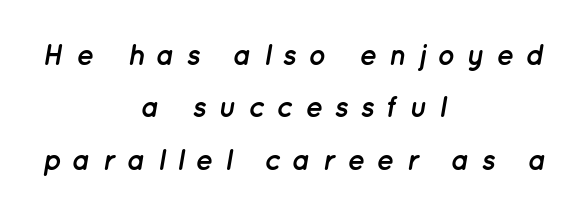
{"italic": "yes", "lean": "right", "slant_degrees": 12, "bold": "yes", "weight": "semibold", "width": "normal", "stroke_contrast": "low", "x_height": "medium", "monospaced": "no", "underline": "no", "align": "center", "line_spacing_ratio": 1.81, "letter_spacing": "wide", "letter_spacing_em": 0.41, "glyph_px": 29}
